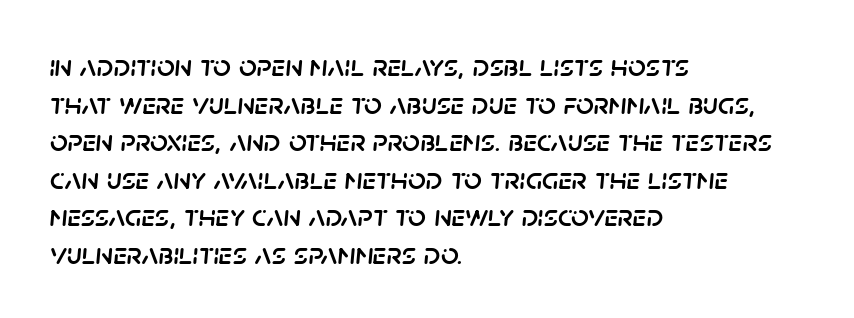
Note the varied advance widths — an 'i' is clearly narrower than an 'm'. Yep, that's italic — everything's leaning. Which margin do the lines hug? The left one — the right edge is uneven. Letters rest on an invisible, unmarked baseline. Is the letter spacing exaggerated? No — it looks like the ordinary default.
